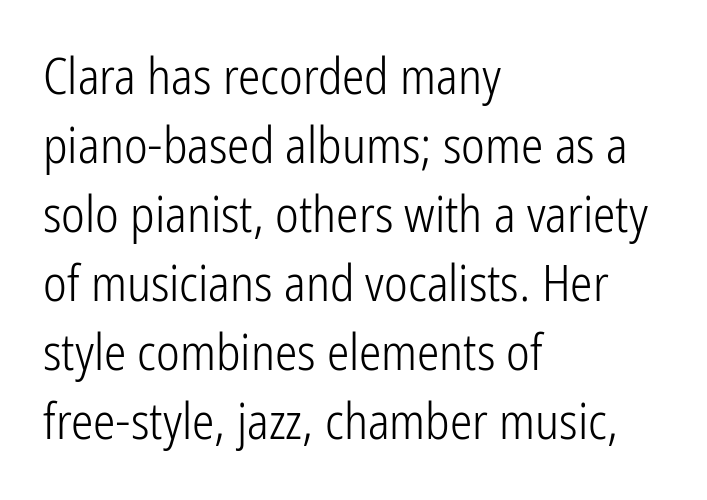
Q: Is the text bold? A: No.
Q: Is the text italic (slanted)? A: No, it is upright.
Q: Is the typeface a serif or a sans-serif typeface? A: Sans-serif.
Q: Is the text underlined? A: No.
Q: How is the paragraph aligned? A: Left-aligned.
Q: Is the spacing between letters normal or unusually wide? A: Normal.
Q: Is the spacing between lines tight, normal or loose? A: Normal.
Q: Width (condensed, normal, or wide)? A: Condensed.
Q: Stroke contrast? A: Low.
Q: x-height? A: Medium.
Q: Monospaced? A: No.
